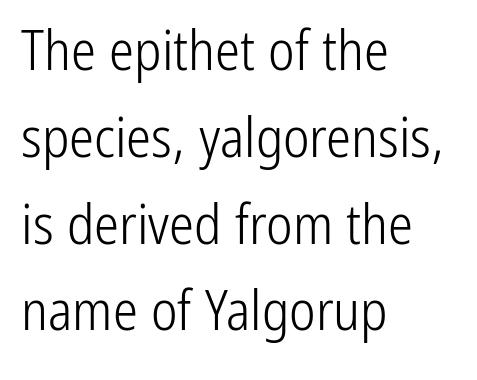
Q: Is the text bold? A: No.
Q: Is the text italic (slanted)? A: No, it is upright.
Q: Is the typeface a serif or a sans-serif typeface? A: Sans-serif.
Q: Is the text underlined? A: No.
Q: How is the paragraph aligned? A: Left-aligned.
Q: Is the spacing between letters normal or unusually wide? A: Normal.
Q: Is the spacing between lines tight, normal or loose? A: Normal.
Q: Width (condensed, normal, or wide)? A: Condensed.
Q: Stroke contrast? A: Low.
Q: x-height? A: Medium.
Q: Monospaced? A: No.
